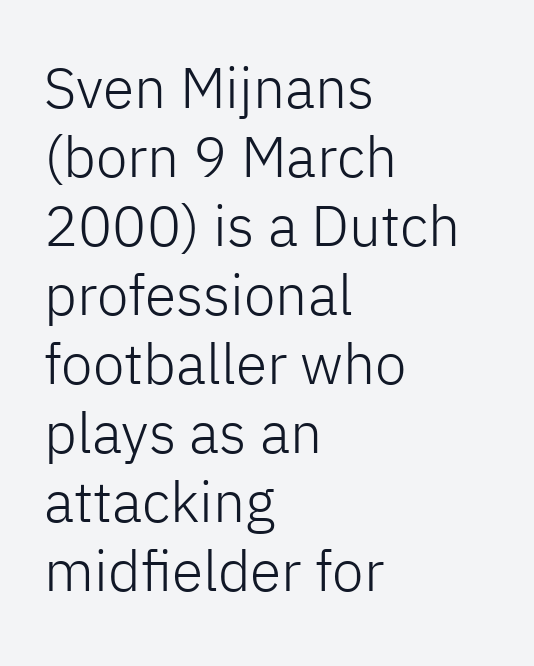
Q: Is the text bold? A: No.
Q: Is the text italic (slanted)? A: No, it is upright.
Q: Is the typeface a serif or a sans-serif typeface? A: Sans-serif.
Q: Is the text underlined? A: No.
Q: How is the paragraph aligned? A: Left-aligned.
Q: Is the spacing between letters normal or unusually wide? A: Normal.
Q: Width (condensed, normal, or wide)? A: Normal.
Q: Stroke contrast? A: Low.
Q: x-height? A: Medium.
Q: Monospaced? A: No.
